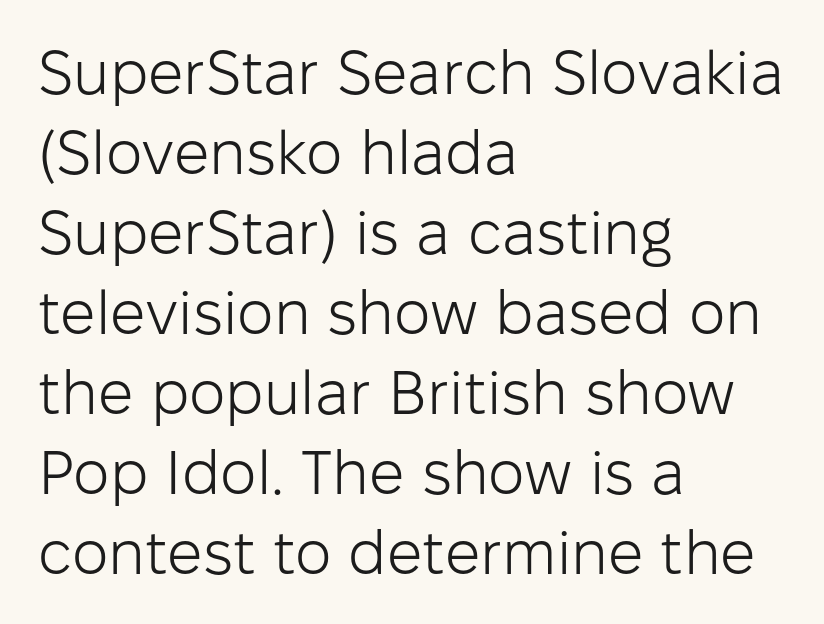
Layout note: lines flush left. Look at the bottom of the vertical strokes: they stop flat, with no serifs. You could not count columns in this text — the font is proportionally spaced. This sample uses an upright cut, with every glyph sitting square on the baseline. Quick note: underline off.
